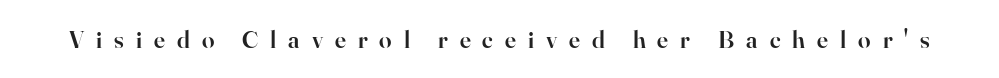
{"italic": "no", "bold": "semi", "underline": "no", "letter_spacing": "wide", "letter_spacing_em": 0.48, "glyph_px": 25}
